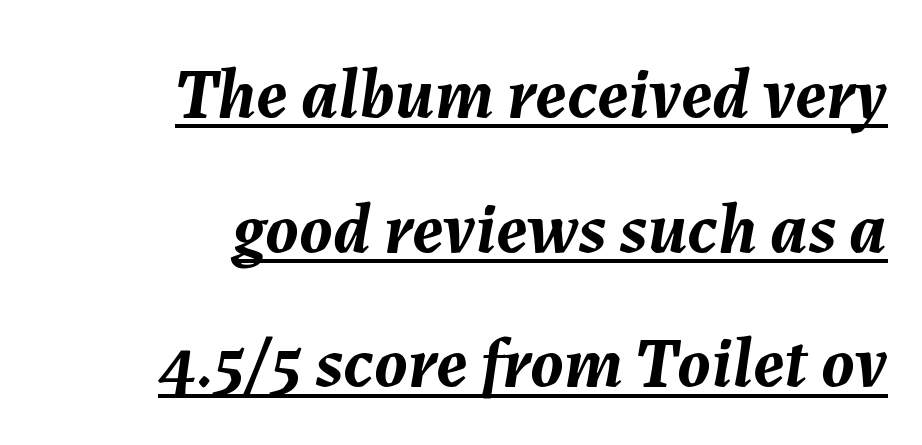
Q: Is the text bold? A: Yes.
Q: Is the text italic (slanted)? A: Yes, it leans right by about 7 degrees.
Q: Is the text underlined? A: Yes.
Q: How is the paragraph aligned? A: Right-aligned.
Q: Is the spacing between letters normal or unusually wide? A: Normal.
Q: Width (condensed, normal, or wide)? A: Normal.
Q: Stroke contrast? A: Medium.
Q: x-height? A: Medium.
Q: Monospaced? A: No.
